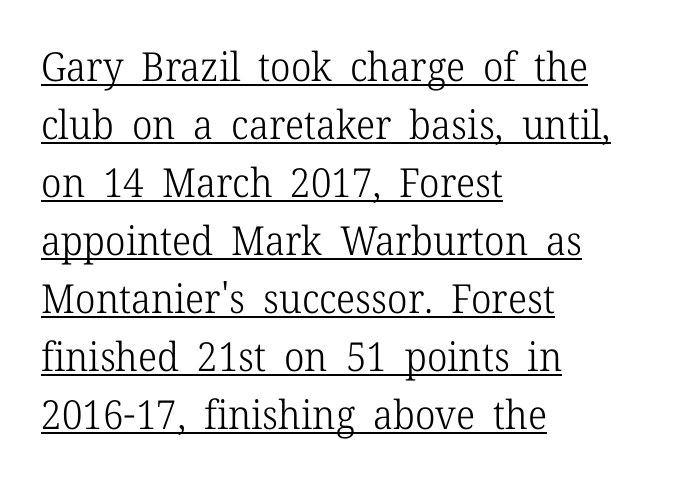
The image shows 40 px light serif type, upright; set left-aligned, normal line spacing (1.45x), normal letter spacing, underlined; low stroke contrast and a medium x-height.
